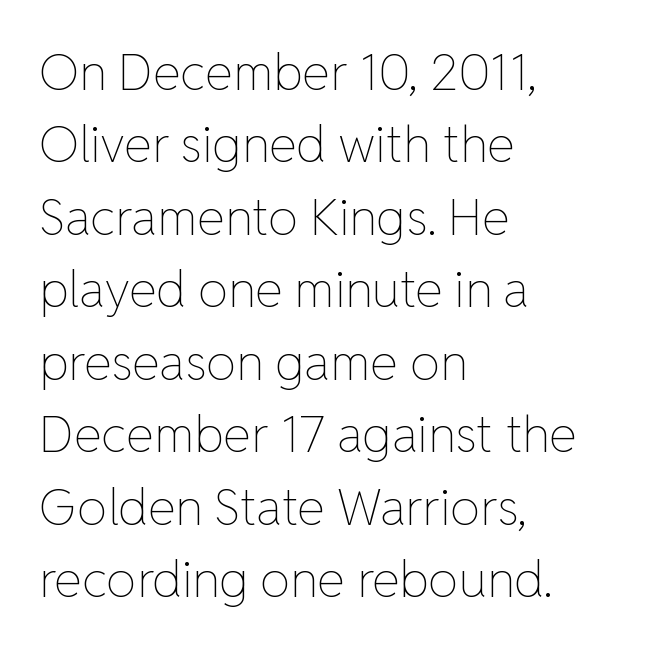
The image shows 50 px thin type, upright; set left-aligned, normal line spacing (1.45x), normal letter spacing, not underlined; low stroke contrast and a medium x-height.
